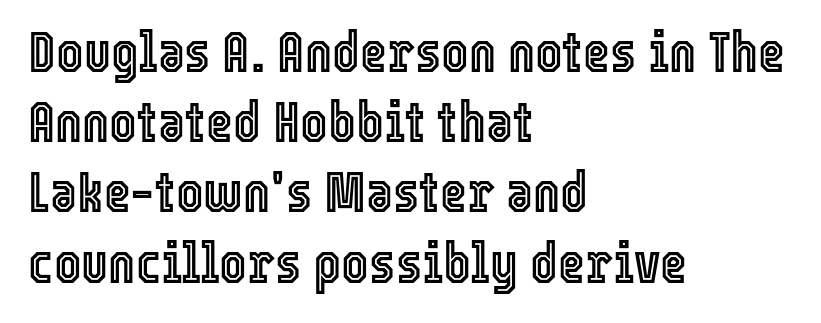
How are the letters spaced? Ordinarily, with no added tracking. Here the designer chose a conventional face with non-uniform glyph widths. Designer's note — italics off, roman on. Short and long lines alike share a common starting point at left.
